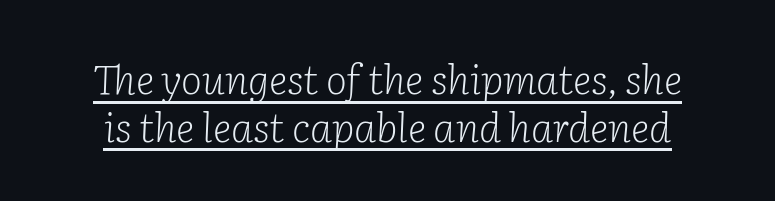
The image shows 40 px light serif type, italic (leaning right); set line spacing 1.19x, normal letter spacing, underlined; low stroke contrast and a medium x-height.
